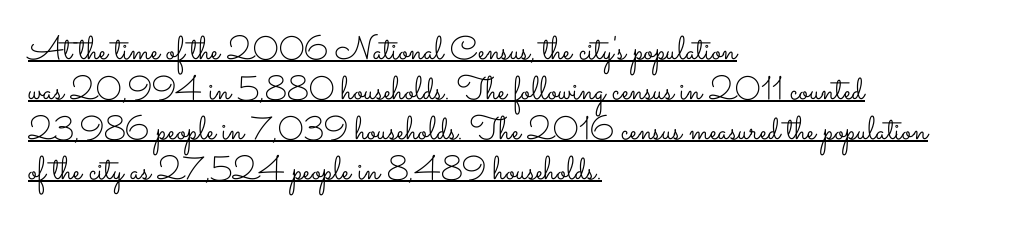
Q: Is the text bold? A: No.
Q: Is the text italic (slanted)? A: Yes.
Q: Is the text underlined? A: Yes.
Q: How is the paragraph aligned? A: Left-aligned.
Q: Is the spacing between letters normal or unusually wide? A: Normal.
Q: Width (condensed, normal, or wide)? A: Wide.
Q: Stroke contrast? A: Low.
Q: x-height? A: Small.
Q: Monospaced? A: No.
